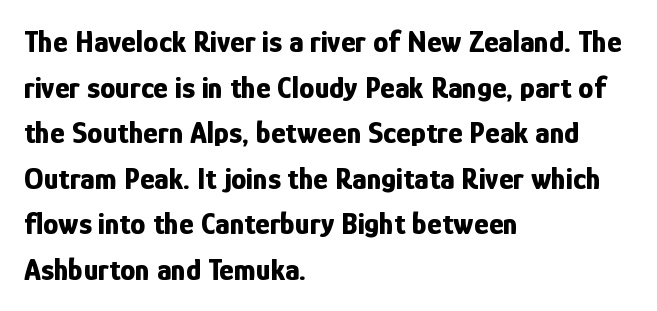
{"serif": "no", "italic": "no", "bold": "yes", "weight": "bold", "width": "condensed", "stroke_contrast": "low", "x_height": "medium", "monospaced": "no", "underline": "no", "align": "left", "line_spacing": "normal", "line_spacing_ratio": 1.47, "letter_spacing": "normal", "letter_spacing_em": 0.0, "glyph_px": 31}
